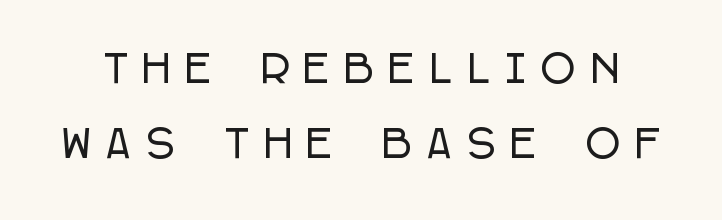
The image shows 37 px condensed sans-serif type, upright; set loose line spacing (2.04x), unusually wide letter spacing (+0.43 em), not underlined; low stroke contrast and a large x-height.
